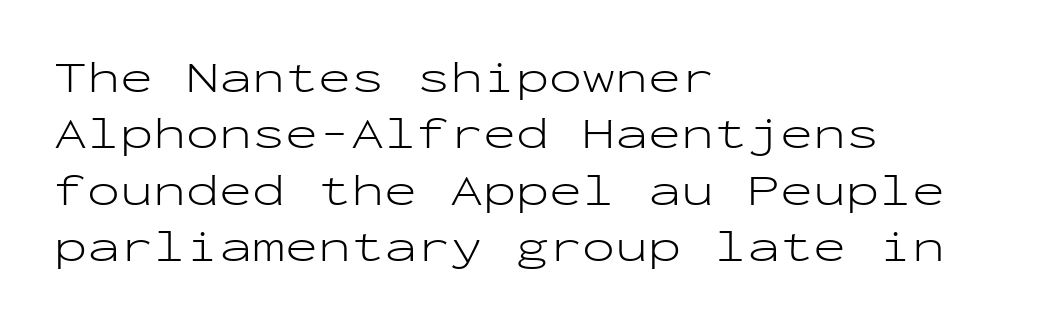
{"serif": "no", "italic": "no", "bold": "no", "weight": "light", "width": "wide", "stroke_contrast": "low", "x_height": "medium", "monospaced": "yes", "underline": "no", "align": "left", "line_spacing": "normal", "line_spacing_ratio": 1.28, "letter_spacing": "normal", "letter_spacing_em": 0.0, "glyph_px": 44}
